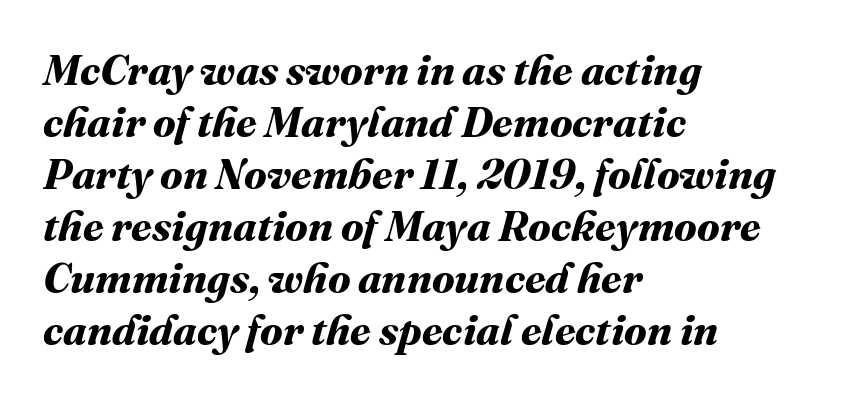
This sample uses plain, unmodified letter spacing. Stroke thickness is high; the sample reads as a true bold. Leftover space on each line is placed entirely after the last word. Type without underlining. Think of a printed novel: that variable character pitch is what you see here.
